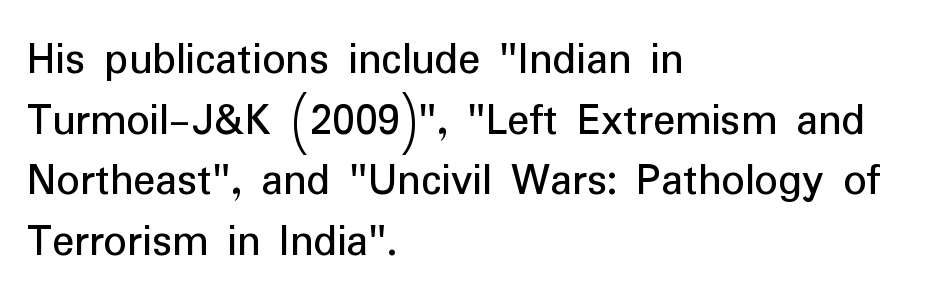
{"serif": "no", "italic": "no", "width": "normal", "stroke_contrast": "low", "x_height": "medium", "monospaced": "no", "underline": "no", "align": "left", "line_spacing": "normal", "line_spacing_ratio": 1.32, "letter_spacing": "normal", "letter_spacing_em": 0.0, "glyph_px": 46}
